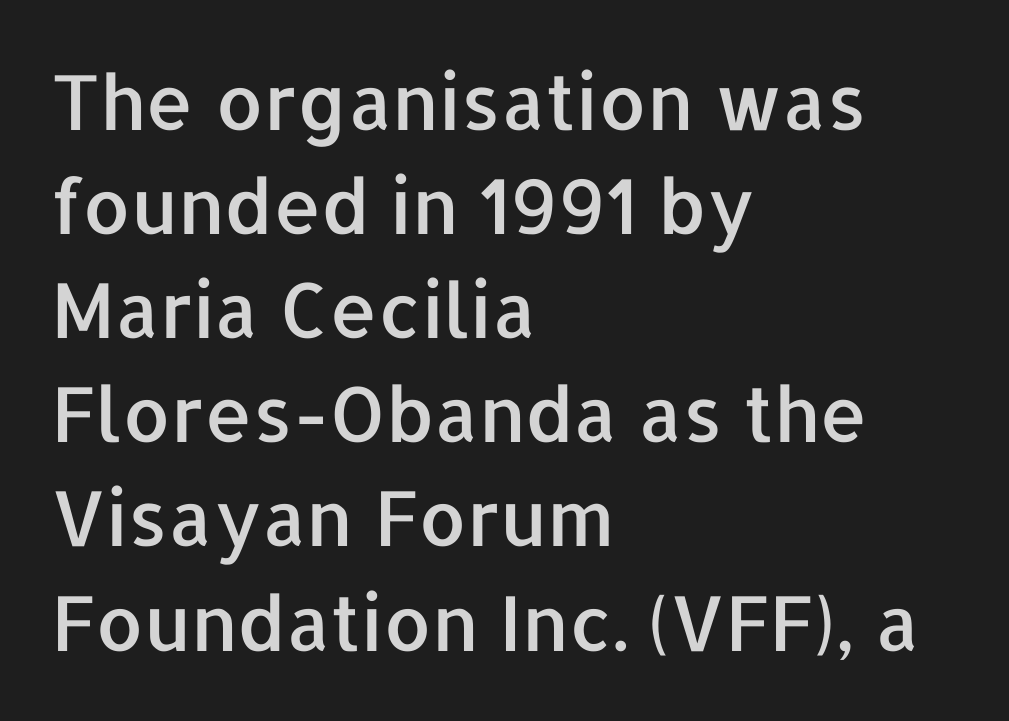
{"serif": "no", "italic": "no", "width": "normal", "stroke_contrast": "low", "x_height": "medium", "monospaced": "no", "underline": "no", "align": "left", "line_spacing": "normal", "line_spacing_ratio": 1.37, "letter_spacing": "normal", "letter_spacing_em": 0.0, "glyph_px": 76}
